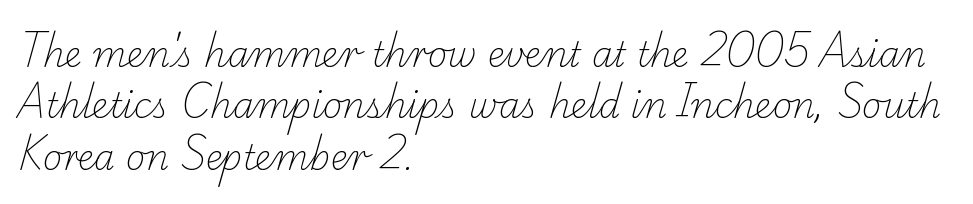
Students, note that the glyphs here touch the page at normal intervals. Plain, unruled lines of type. Caption: multi-line text, flush left, ragged right. The font family rendered here belongs to the serif group. Looks like regular typesetting: each glyph gets only the width it needs.
